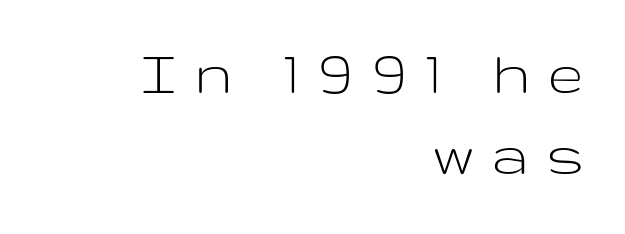
Q: Is the text bold? A: No.
Q: Is the text italic (slanted)? A: No, it is upright.
Q: Is the typeface a serif or a sans-serif typeface? A: Sans-serif.
Q: Is the text underlined? A: No.
Q: How is the paragraph aligned? A: Right-aligned.
Q: Is the spacing between letters normal or unusually wide? A: Unusually wide.
Q: Width (condensed, normal, or wide)? A: Wide.
Q: Stroke contrast? A: Low.
Q: x-height? A: Medium.
Q: Monospaced? A: No.
